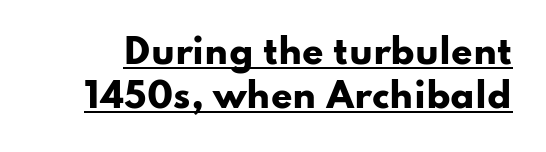
{"serif": "no", "italic": "no", "bold": "yes", "weight": "heavy", "width": "wide", "stroke_contrast": "low", "x_height": "small", "monospaced": "no", "underline": "yes", "line_spacing": "normal", "line_spacing_ratio": 1.3, "letter_spacing": "normal", "letter_spacing_em": 0.0, "glyph_px": 34}
